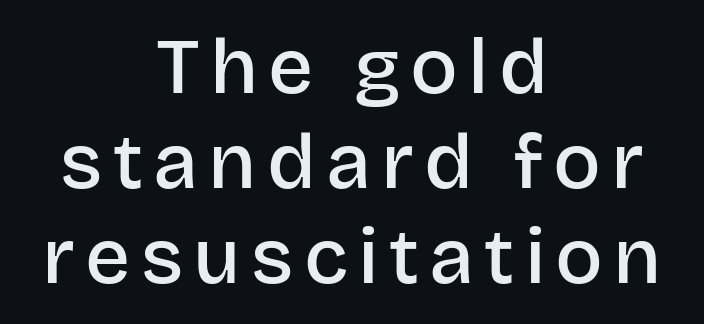
The image shows 79 px semibold sans-serif type, upright; set centered, line spacing 1.2x, not underlined; low stroke contrast and a large x-height.
